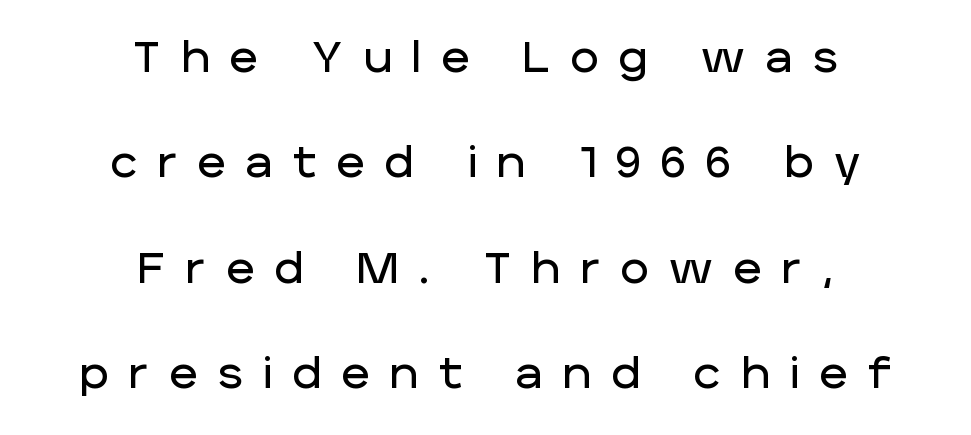
{"serif": "no", "italic": "no", "width": "normal", "stroke_contrast": "low", "x_height": "large", "monospaced": "no", "underline": "no", "align": "center", "line_spacing": "loose", "line_spacing_ratio": 2.45, "letter_spacing": "wide", "letter_spacing_em": 0.48, "glyph_px": 43}
